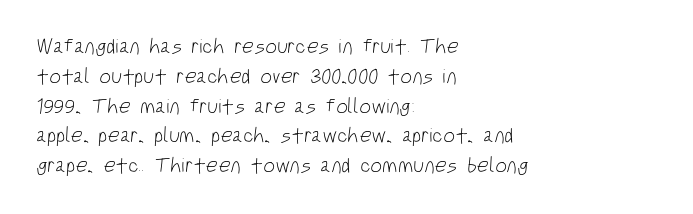
Q: Is the text bold? A: No.
Q: Is the text underlined? A: No.
Q: How is the paragraph aligned? A: Left-aligned.
Q: Is the spacing between letters normal or unusually wide? A: Normal.
Q: Is the spacing between lines tight, normal or loose? A: Normal.
